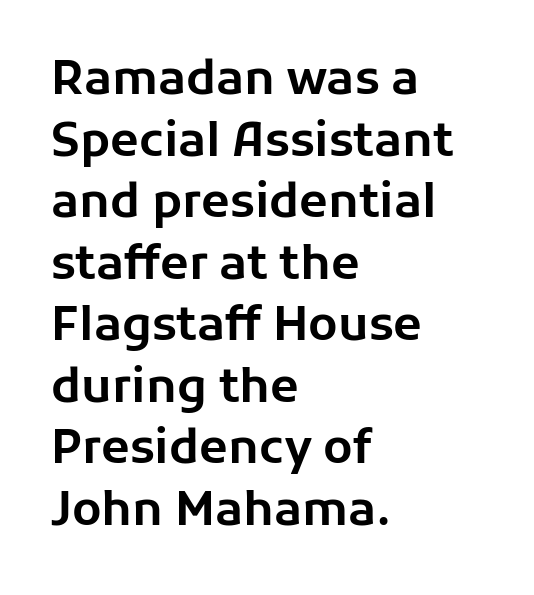
What stands out about the letter spacing? Nothing — it is the standard amount. A typesetter would mark this as roman, not italic. Each line starts at the same left margin while the right side varies. The rendering shows plain stroke endings on the letterforms — a sans-serif design. Here the designer chose a conventional face with non-uniform glyph widths. The zone under the glyphs is completely vacant.
